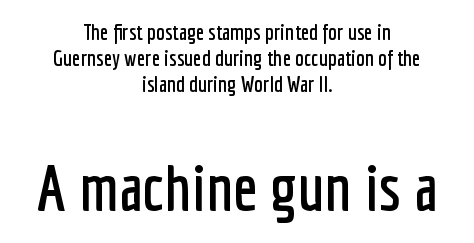
The image shows 65 px condensed sans-serif type, upright; set centered, line spacing 1.18x, normal letter spacing, not underlined; the second (bottom) block is 2.95x larger; low stroke contrast and a medium x-height.
